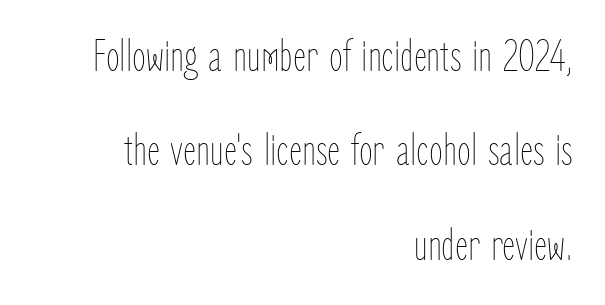
The image shows 45 px thin, condensed type, upright; set right-aligned, loose line spacing (2.1x), normal letter spacing, not underlined; low stroke contrast and a medium x-height.
